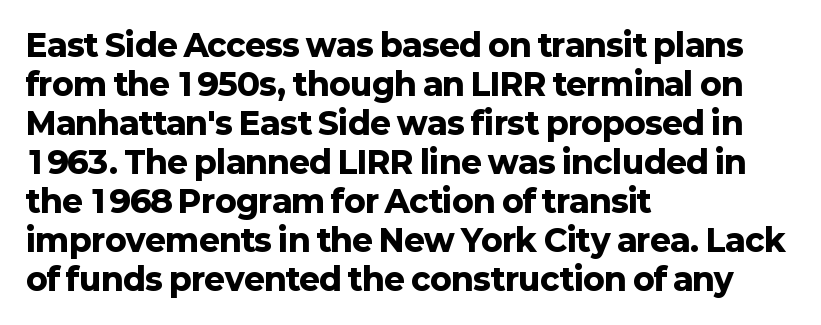
The image shows 31 px heavy sans-serif type, upright; set left-aligned, normal line spacing (1.26x), normal letter spacing, not underlined; low stroke contrast and a medium x-height.
